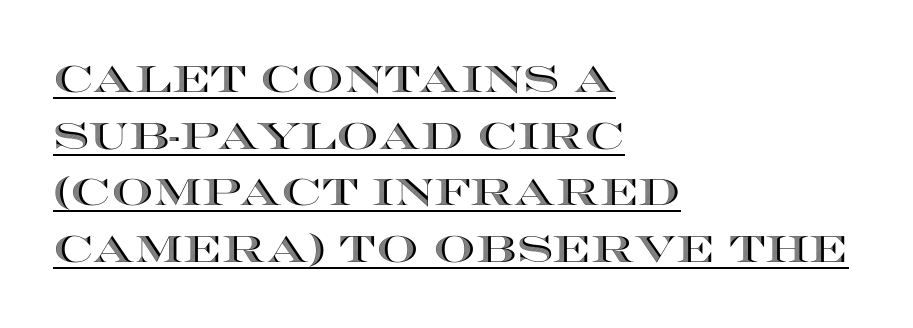
{"italic": "no", "width": "wide", "x_height": "large", "monospaced": "no", "underline": "yes", "align": "left", "line_spacing": "normal", "line_spacing_ratio": 1.53, "letter_spacing": "normal", "letter_spacing_em": 0.0, "glyph_px": 37}
